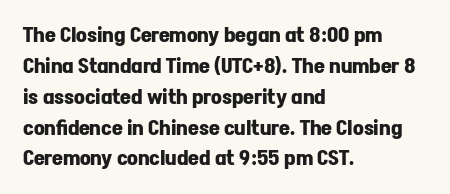
Q: Is the text bold? A: Yes.
Q: Is the text italic (slanted)? A: No, it is upright.
Q: Is the text underlined? A: No.
Q: How is the paragraph aligned? A: Left-aligned.
Q: Is the spacing between letters normal or unusually wide? A: Normal.
Q: Is the spacing between lines tight, normal or loose? A: Normal.
